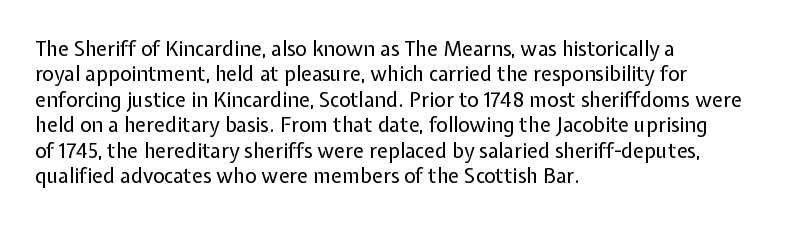
The rows are spaced the way most documents space them. Weight: in the light-to-regular range. Each word holds together tightly as a unit, with standard inter-letter gaps. Nobody drew a line under any word here.
